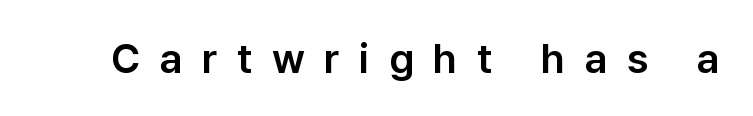
The image shows 41 px sans-serif type, upright; set unusually wide letter spacing (+0.48 em), not underlined; low stroke contrast and a medium x-height.
